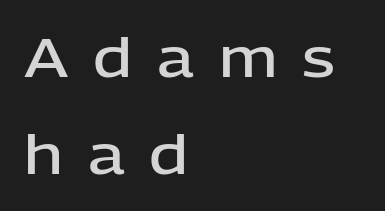
Q: Is the text bold? A: Semi-bold.
Q: Is the text italic (slanted)? A: No, it is upright.
Q: Is the typeface a serif or a sans-serif typeface? A: Sans-serif.
Q: Is the text underlined? A: No.
Q: How is the paragraph aligned? A: Left-aligned.
Q: Is the spacing between letters normal or unusually wide? A: Unusually wide.
Q: Width (condensed, normal, or wide)? A: Normal.
Q: Stroke contrast? A: Low.
Q: x-height? A: Medium.
Q: Monospaced? A: No.
